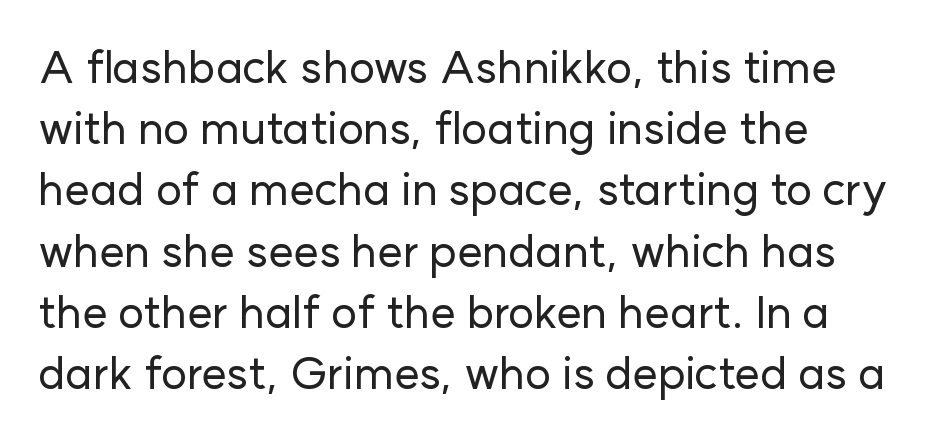
The tracking reads as untouched default to a designer's eye. A sans-serif font was chosen for this passage. Line spacing here is normal. The rag falls on the right side of this text block. The type sits square on the baseline with zero lean. The letters advance in unequal steps, a hallmark of proportional type.
